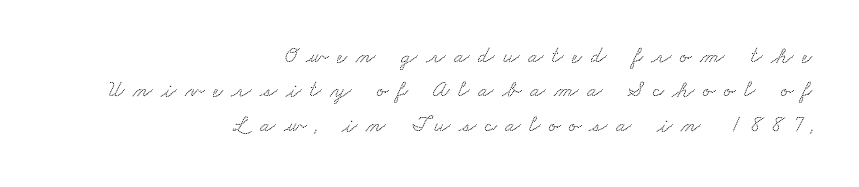
Q: Is the text underlined? A: No.
Q: How is the paragraph aligned? A: Right-aligned.
Q: Is the spacing between letters normal or unusually wide? A: Unusually wide.
Q: Is the spacing between lines tight, normal or loose? A: Normal.
